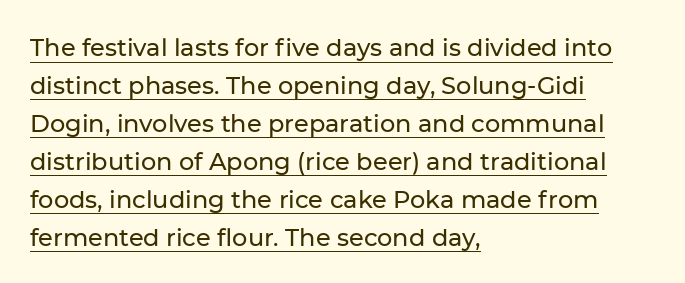
Q: Is the text italic (slanted)? A: No, it is upright.
Q: Is the text underlined? A: Yes.
Q: How is the paragraph aligned? A: Left-aligned.
Q: Is the spacing between letters normal or unusually wide? A: Normal.
Q: Is the spacing between lines tight, normal or loose? A: Normal.
